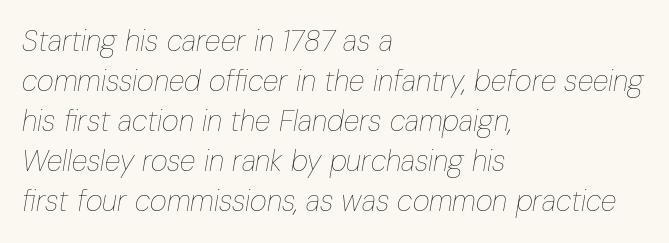
The image shows 29 px thin, condensed type, italic (leaning right); set left-aligned, normal line spacing (1.38x), normal letter spacing, not underlined; low stroke contrast and a medium x-height.
